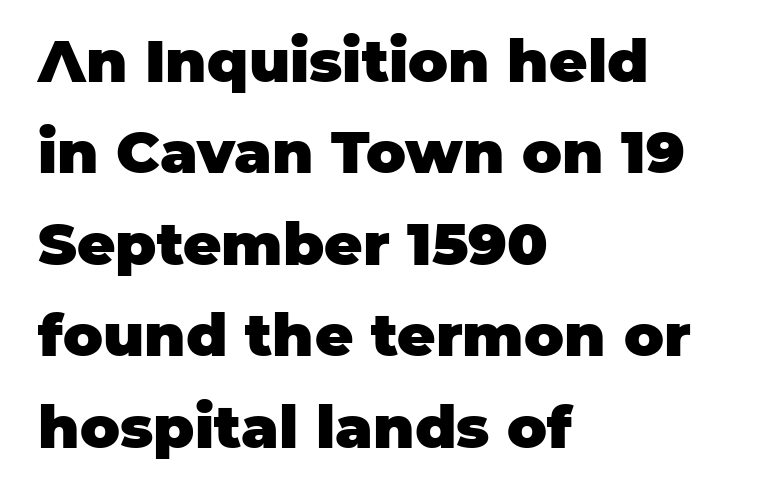
The image shows 59 px heavy sans-serif type, upright; set left-aligned, normal line spacing (1.55x), normal letter spacing, not underlined; low stroke contrast and a large x-height.
